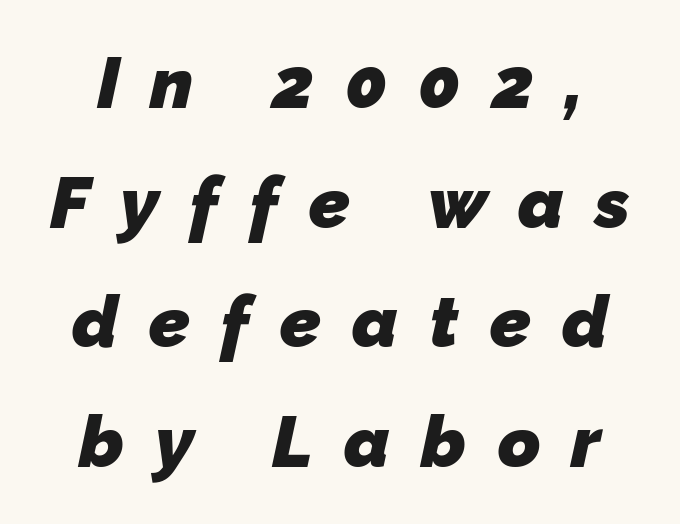
This sample has the flowing, uneven cadence of proportional lettering. Descenders hang freely into open space. Does the type have serifs? No, each stem ends abruptly. I'd describe the lettering as bold — thick and assertive. Is there much room between lines? A standard amount, neither cramped nor airy. The line texture is sparse and dotted thanks to wide tracking.
